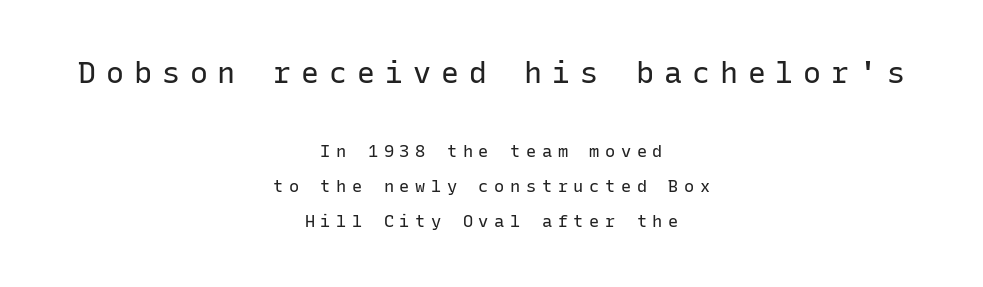
{"serif": "no", "italic": "no", "bold": "no", "weight": "regular", "width": "normal", "stroke_contrast": "low", "x_height": "medium", "monospaced": "yes", "underline": "no", "align": "center", "line_spacing": "loose", "line_spacing_ratio": 2.07, "letter_spacing": "wide", "letter_spacing_em": 0.33, "larger_block": "first", "size_ratio": 1.76, "glyph_px": 30}
